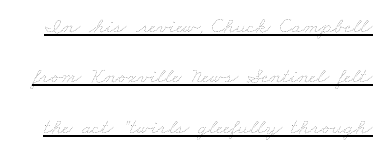
Q: Is the text bold? A: No.
Q: Is the text underlined? A: Yes.
Q: Is the spacing between letters normal or unusually wide? A: Normal.
Q: Is the spacing between lines tight, normal or loose? A: Loose.
